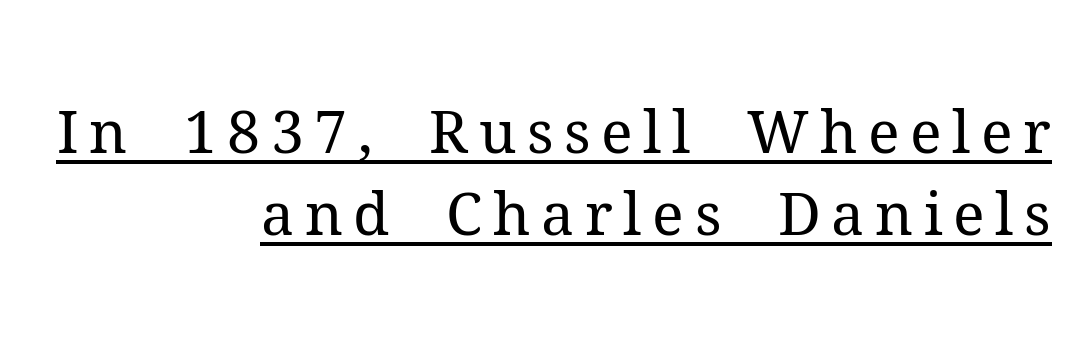
The image shows 59 px regular-weight serif type, upright; set right-aligned, normal line spacing (1.39x), underlined; medium stroke contrast and a medium x-height.
